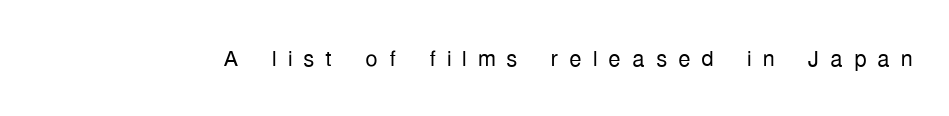
{"serif": "no", "italic": "no", "bold": "no", "weight": "light", "width": "condensed", "stroke_contrast": "low", "x_height": "medium", "monospaced": "no", "underline": "no", "letter_spacing": "wide", "letter_spacing_em": 0.35, "glyph_px": 31}
